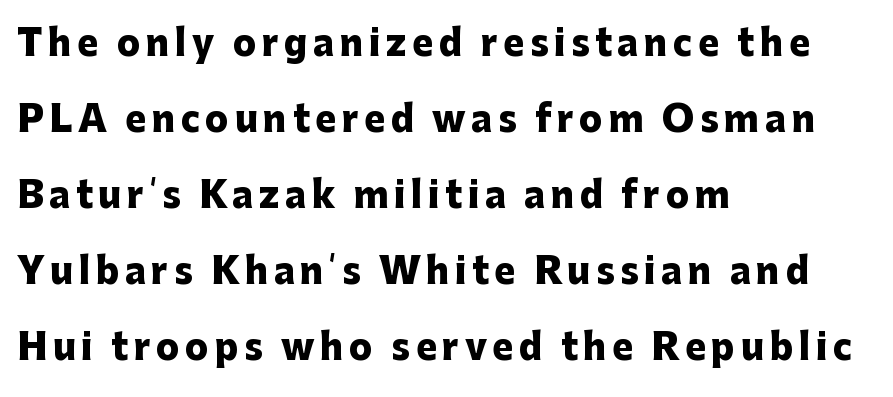
Q: Is the text bold? A: Yes.
Q: Is the text italic (slanted)? A: No, it is upright.
Q: Is the typeface a serif or a sans-serif typeface? A: Sans-serif.
Q: Is the text underlined? A: No.
Q: How is the paragraph aligned? A: Left-aligned.
Q: Is the spacing between lines tight, normal or loose? A: Loose.
Q: Width (condensed, normal, or wide)? A: Normal.
Q: Stroke contrast? A: Low.
Q: x-height? A: Medium.
Q: Monospaced? A: No.
